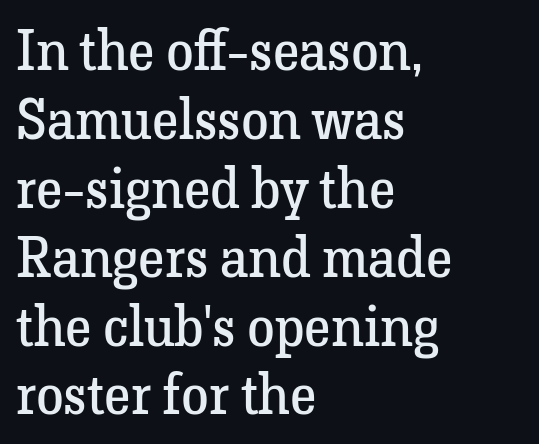
{"serif": "yes", "italic": "no", "bold": "no", "weight": "regular", "width": "normal", "stroke_contrast": "low", "x_height": "medium", "monospaced": "no", "underline": "no", "align": "left", "line_spacing_ratio": 1.23, "letter_spacing": "normal", "letter_spacing_em": 0.0, "glyph_px": 56}
